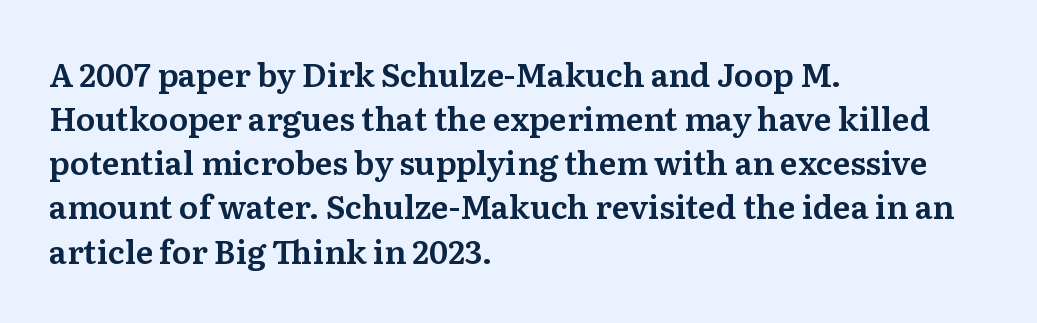
The image shows 32 px serif type, upright; set left-aligned, normal line spacing (1.38x), normal letter spacing, not underlined; medium stroke contrast and a medium x-height.
